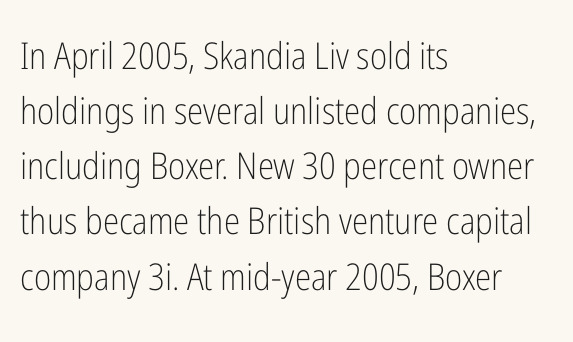
{"serif": "no", "italic": "no", "bold": "no", "weight": "light", "width": "condensed", "stroke_contrast": "low", "x_height": "medium", "monospaced": "no", "underline": "no", "align": "left", "line_spacing": "normal", "line_spacing_ratio": 1.49, "letter_spacing": "normal", "letter_spacing_em": 0.0, "glyph_px": 37}
